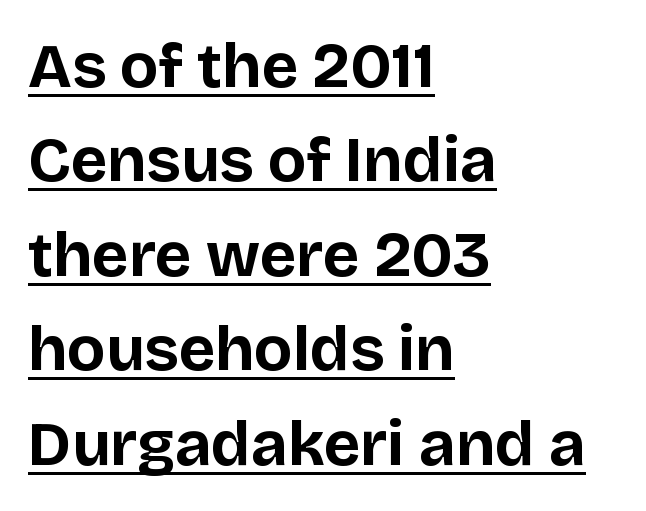
{"serif": "no", "italic": "no", "bold": "yes", "weight": "bold", "width": "normal", "stroke_contrast": "low", "x_height": "large", "monospaced": "no", "underline": "yes", "align": "left", "line_spacing": "normal", "line_spacing_ratio": 1.5, "letter_spacing": "normal", "letter_spacing_em": 0.0, "glyph_px": 63}
